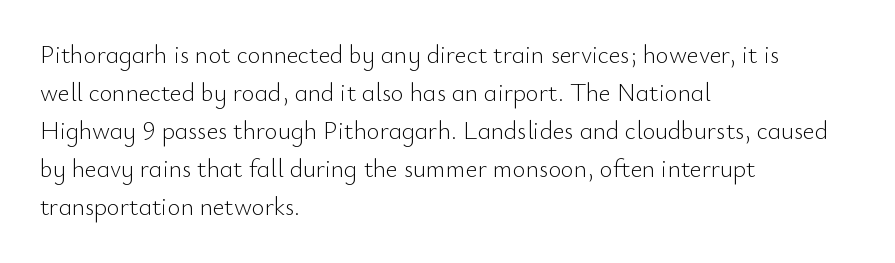
Q: Is the text bold? A: No.
Q: Is the text italic (slanted)? A: No, it is upright.
Q: Is the text underlined? A: No.
Q: How is the paragraph aligned? A: Left-aligned.
Q: Is the spacing between letters normal or unusually wide? A: Normal.
Q: Is the spacing between lines tight, normal or loose? A: Normal.
